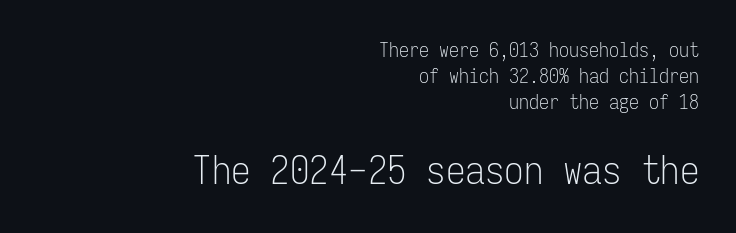
Unlike a traditional serif, this face leaves its strokes unadorned. Check the space under the baseline: it is left empty. Is this a fixed-width face? Yes — each glyph sits in an identical cell. Unbolded letterforms with no extra heft. Look at the tracking — it's just the regular setting, nothing added.
